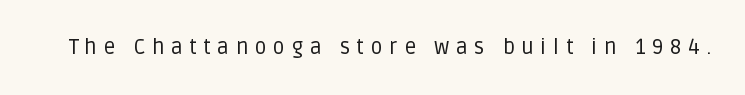
{"italic": "no", "bold": "no", "underline": "no", "letter_spacing": "wide", "letter_spacing_em": 0.31, "glyph_px": 21}
